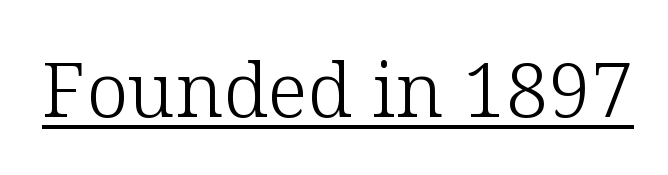
Q: Is the text bold? A: No.
Q: Is the text italic (slanted)? A: No, it is upright.
Q: Is the typeface a serif or a sans-serif typeface? A: Serif.
Q: Is the text underlined? A: Yes.
Q: Is the spacing between letters normal or unusually wide? A: Normal.
Q: Width (condensed, normal, or wide)? A: Normal.
Q: Stroke contrast? A: Low.
Q: x-height? A: Medium.
Q: Monospaced? A: No.
